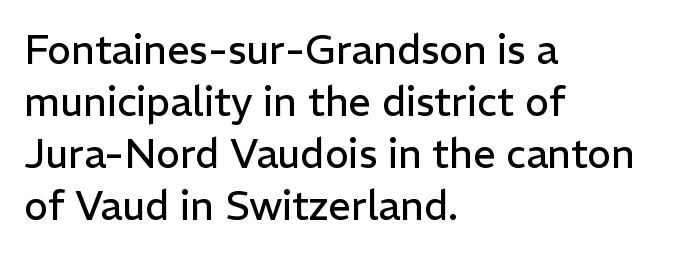
{"serif": "no", "italic": "no", "bold": "no", "weight": "regular", "width": "normal", "stroke_contrast": "low", "x_height": "medium", "monospaced": "no", "underline": "no", "align": "left", "line_spacing": "normal", "line_spacing_ratio": 1.3, "letter_spacing": "normal", "letter_spacing_em": 0.0, "glyph_px": 40}
